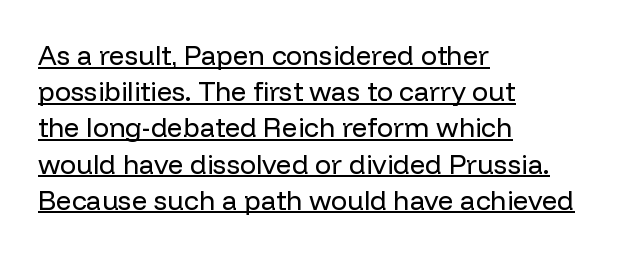
The image shows 27 px text type, upright; set left-aligned, normal line spacing (1.34x), normal letter spacing, underlined.
